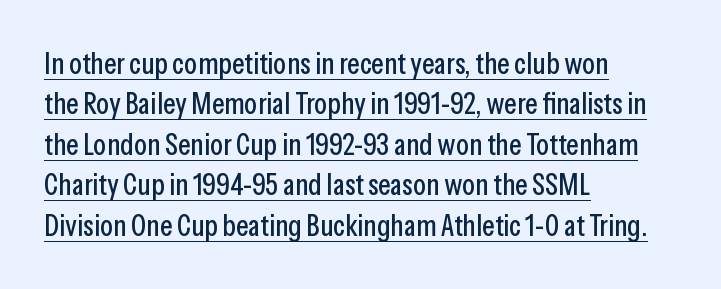
Q: Is the text italic (slanted)? A: No, it is upright.
Q: Is the typeface a serif or a sans-serif typeface? A: Sans-serif.
Q: Is the text underlined? A: Yes.
Q: How is the paragraph aligned? A: Left-aligned.
Q: Is the spacing between letters normal or unusually wide? A: Normal.
Q: Is the spacing between lines tight, normal or loose? A: Normal.
Q: Width (condensed, normal, or wide)? A: Condensed.
Q: Stroke contrast? A: Low.
Q: x-height? A: Medium.
Q: Monospaced? A: No.
